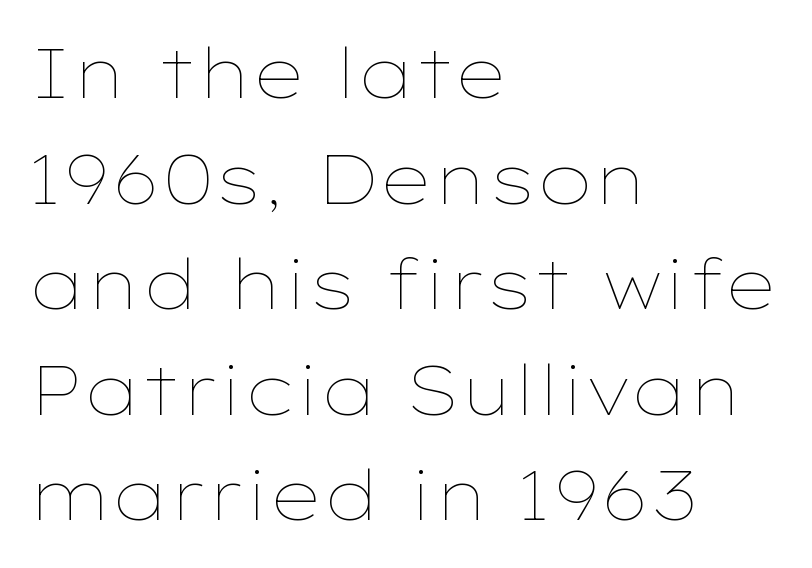
The image shows 69 px thin, wide type, upright; set left-aligned, normal line spacing (1.53x), normal letter spacing, not underlined; low stroke contrast and a medium x-height.
